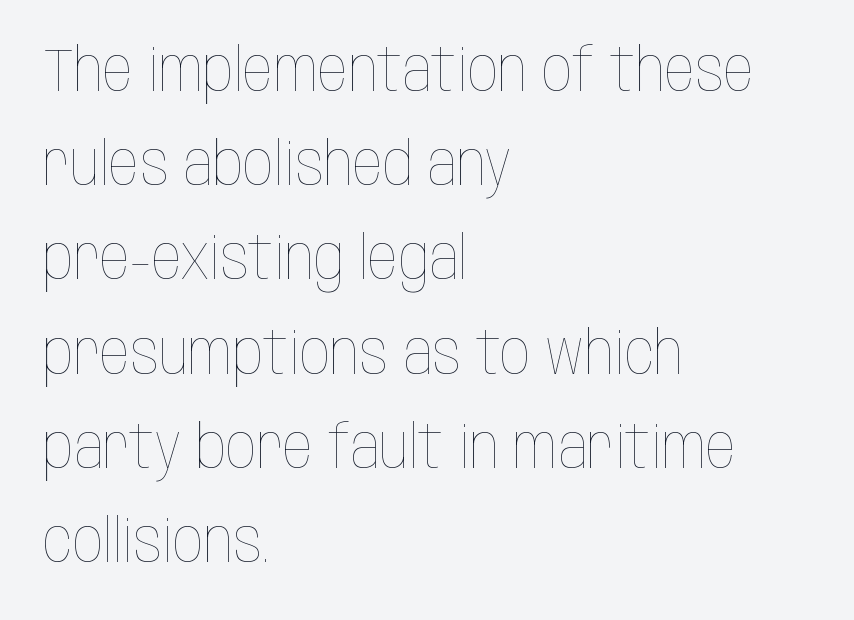
The image shows 60 px thin, condensed type, upright; set left-aligned, normal line spacing (1.57x), normal letter spacing, not underlined; low stroke contrast and a large x-height.
